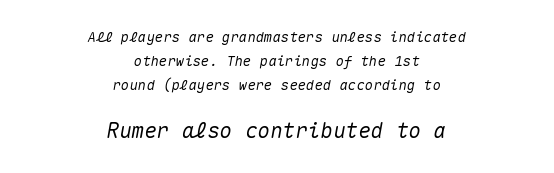
The space directly below the letters is spotless. The typesetter chose a symmetrical, centered arrangement here. Characters are canted at an angle relative to the baseline's perpendicular. In terms of letterspacing, this is plain default setting.
